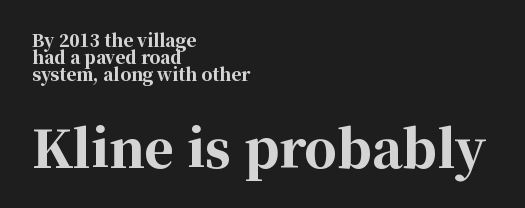
The image shows 51 px bold serif type, upright; set left-aligned, tight line spacing (0.99x), normal letter spacing, not underlined; the second (bottom) block is 3.0x larger; high stroke contrast and a medium x-height.
